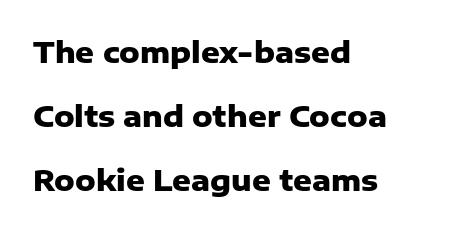
Q: Is the text bold? A: Yes.
Q: Is the text italic (slanted)? A: No, it is upright.
Q: Is the typeface a serif or a sans-serif typeface? A: Sans-serif.
Q: Is the text underlined? A: No.
Q: How is the paragraph aligned? A: Left-aligned.
Q: Is the spacing between letters normal or unusually wide? A: Normal.
Q: Is the spacing between lines tight, normal or loose? A: Loose.
Q: Width (condensed, normal, or wide)? A: Normal.
Q: Stroke contrast? A: Low.
Q: x-height? A: Medium.
Q: Monospaced? A: No.
